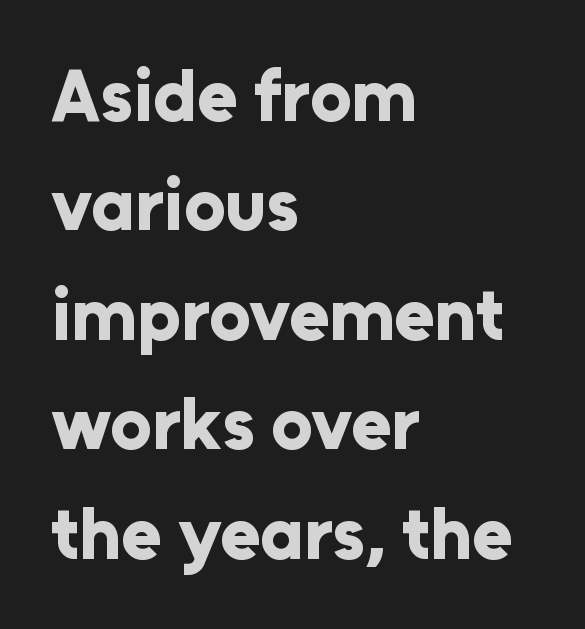
The compositor pushed each line to the left boundary. This sample keeps an unexceptional amount of space between lines. In terms of letterspacing, this is plain default setting. The letters advance in unequal steps, a hallmark of proportional type. The area under the type is left untouched. Each letter's strokes conclude bluntly, with no projecting serifs.
